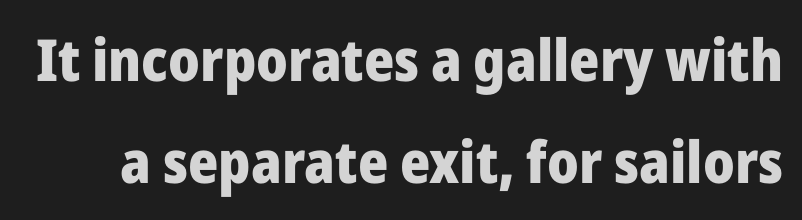
The image shows 58 px heavy sans-serif type, upright; set line spacing 1.76x, normal letter spacing, not underlined; low stroke contrast and a medium x-height.
